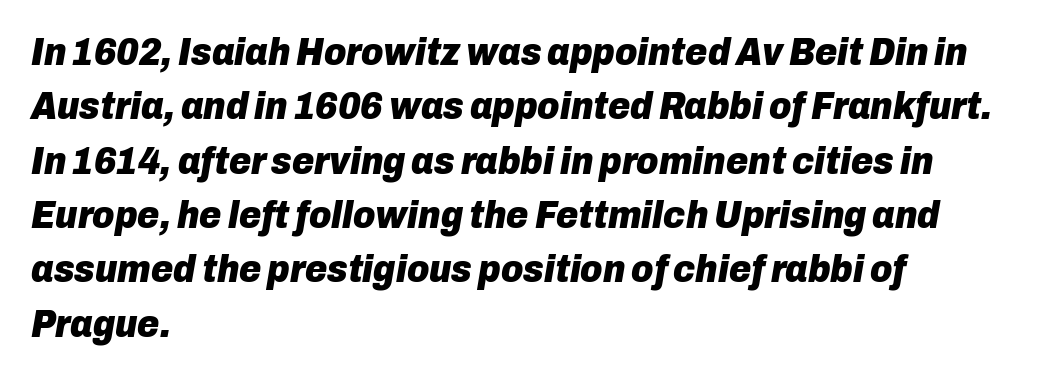
Descender tails drop into unmarked territory. In terms of leading, this rendering sits right in the middle. Character widths vary here, with narrow letters taking less room than wide ones. The rendering applies a slant to the glyphs. A student would call this left alignment; a typographer would say flush left, rag right.
